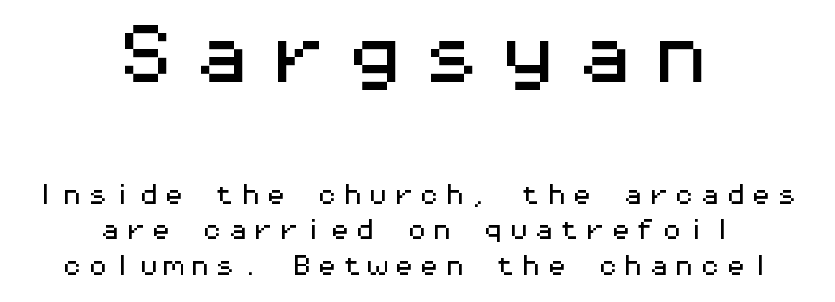
Q: Is the text italic (slanted)? A: No, it is upright.
Q: Is the typeface a serif or a sans-serif typeface? A: Sans-serif.
Q: Is the text underlined? A: No.
Q: How is the paragraph aligned? A: Centered.
Q: Is the spacing between lines tight, normal or loose? A: Normal.
Q: Which block of text is set in a larger size, the first (top) or the second (bottom)? A: The first (top) one.
Q: Width (condensed, normal, or wide)? A: Wide.
Q: Stroke contrast? A: Medium.
Q: x-height? A: Medium.
Q: Monospaced? A: Yes.
